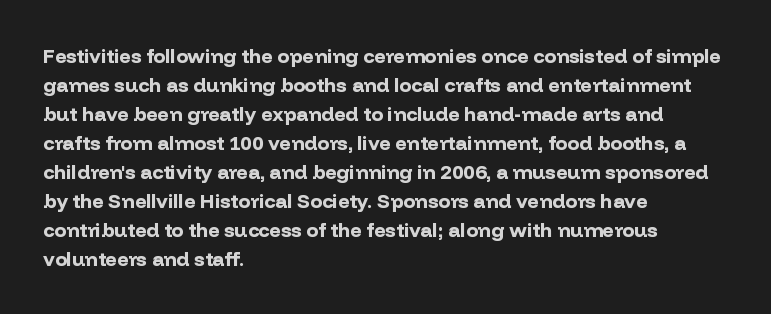
{"italic": "no", "bold": "yes", "underline": "no", "align": "left", "line_spacing": "normal", "line_spacing_ratio": 1.45, "letter_spacing": "normal", "letter_spacing_em": 0.0, "glyph_px": 20}
